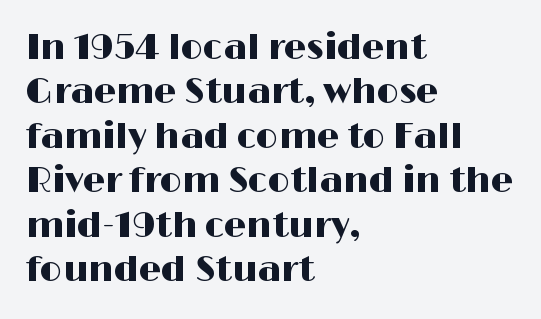
Q: Is the text italic (slanted)? A: No, it is upright.
Q: Is the typeface a serif or a sans-serif typeface? A: Sans-serif.
Q: Is the text underlined? A: No.
Q: How is the paragraph aligned? A: Left-aligned.
Q: Is the spacing between letters normal or unusually wide? A: Normal.
Q: Is the spacing between lines tight, normal or loose? A: Normal.
Q: Width (condensed, normal, or wide)? A: Wide.
Q: Stroke contrast? A: High.
Q: x-height? A: Medium.
Q: Monospaced? A: No.
